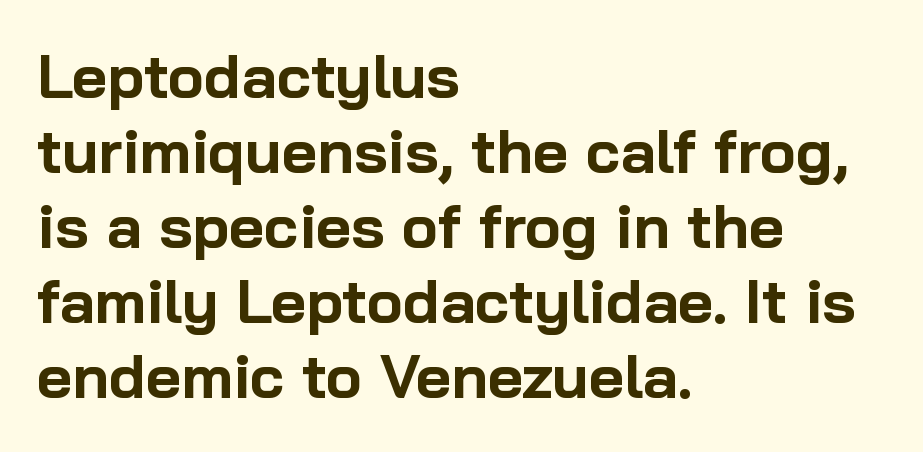
Q: Is the text bold? A: Yes.
Q: Is the text italic (slanted)? A: No, it is upright.
Q: Is the typeface a serif or a sans-serif typeface? A: Sans-serif.
Q: Is the text underlined? A: No.
Q: How is the paragraph aligned? A: Left-aligned.
Q: Is the spacing between letters normal or unusually wide? A: Normal.
Q: Width (condensed, normal, or wide)? A: Normal.
Q: Stroke contrast? A: Low.
Q: x-height? A: Medium.
Q: Monospaced? A: No.
